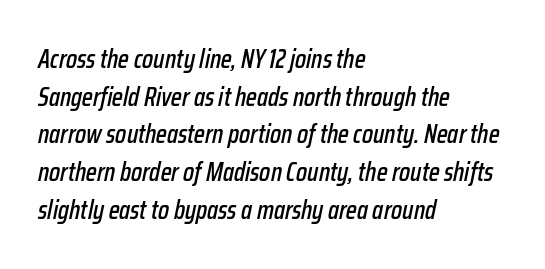
This sample keeps an unexceptional amount of space between lines. Teacher's note: observe the even left margin — that is flush-left alignment. Looking at the ascenders, they clearly lean. The line texture is even and compact thanks to regular tracking.
